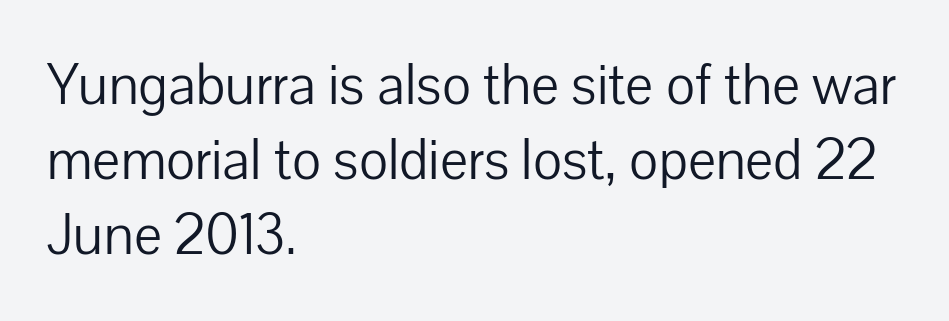
The image shows 59 px light sans-serif type, upright; set left-aligned, normal line spacing (1.27x), normal letter spacing, not underlined; low stroke contrast and a medium x-height.
